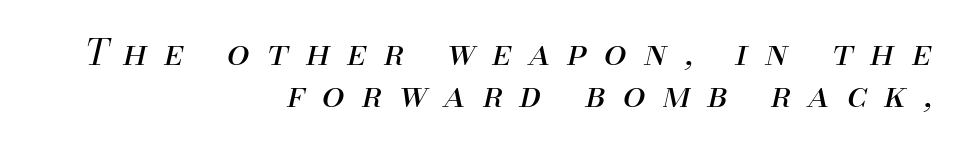
Glyph-to-glyph distance is far greater than everyday printed text. The string is rendered with underlining switched off. The paragraph has a hard right edge and a soft left edge. No heavy texture on the line: the type isn't bold.
